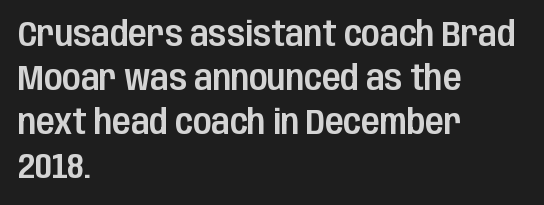
The letters stand straight up with perfectly vertical stems. The passage shown is typed in a proportional face where columns would drift. Bare-footed words on every line. Look at the tracking — it's just the regular setting, nothing added. Whoever set this chose a conventional vertical rhythm.
